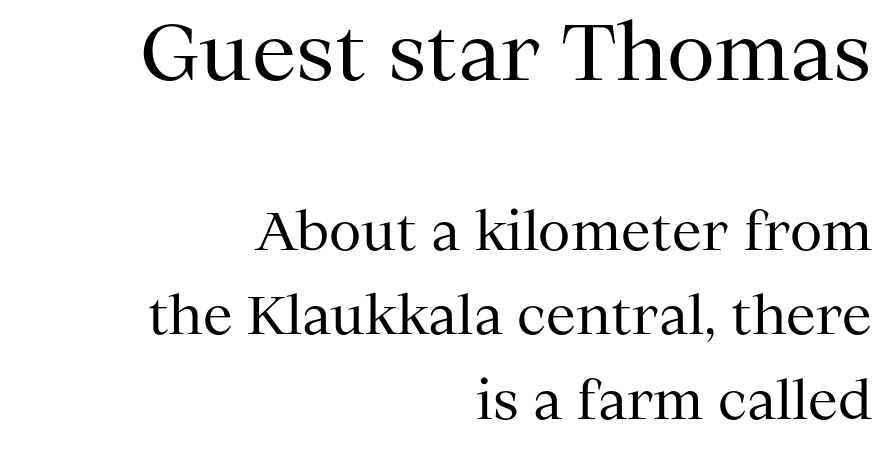
{"serif": "yes", "italic": "no", "bold": "no", "weight": "regular", "width": "normal", "stroke_contrast": "medium", "x_height": "medium", "monospaced": "no", "underline": "no", "align": "right", "line_spacing": "normal", "line_spacing_ratio": 1.6, "letter_spacing": "normal", "letter_spacing_em": 0.0, "larger_block": "first", "size_ratio": 1.49, "glyph_px": 79}
